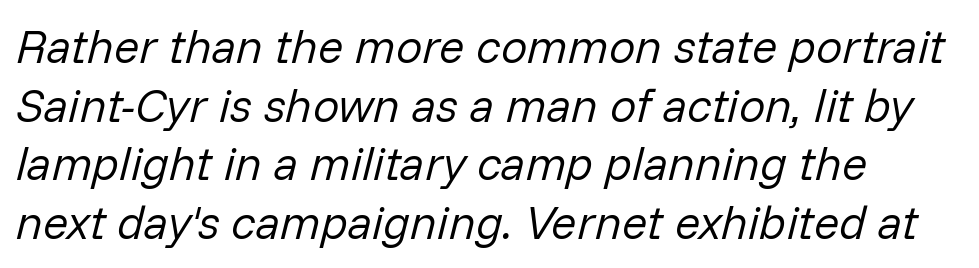
The image shows 47 px regular-weight type, italic (leaning right); set left-aligned, normal line spacing (1.25x), normal letter spacing, not underlined; low stroke contrast and a medium x-height.
